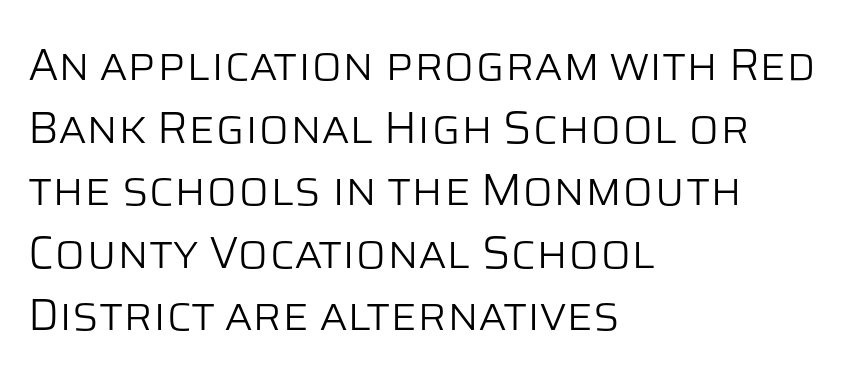
The image shows 45 px light sans-serif type, upright; set left-aligned, normal line spacing (1.39x), normal letter spacing, not underlined; low stroke contrast and a large x-height.
